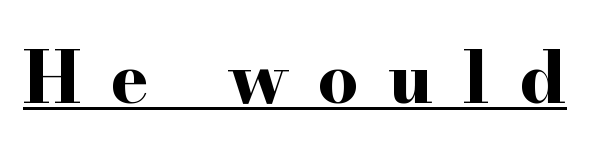
Q: Is the text bold? A: Yes.
Q: Is the text italic (slanted)? A: No, it is upright.
Q: Is the typeface a serif or a sans-serif typeface? A: Serif.
Q: Is the text underlined? A: Yes.
Q: Is the spacing between letters normal or unusually wide? A: Unusually wide.
Q: Width (condensed, normal, or wide)? A: Wide.
Q: Stroke contrast? A: High.
Q: x-height? A: Small.
Q: Monospaced? A: No.
